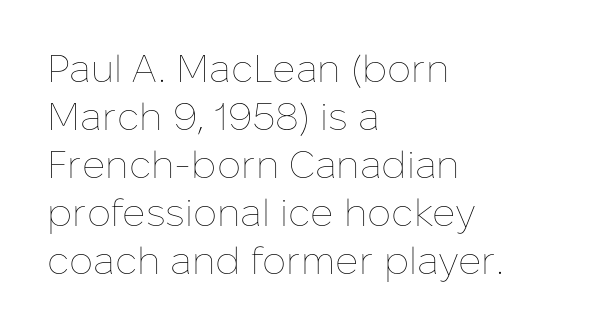
{"italic": "no", "bold": "no", "weight": "thin", "width": "normal", "stroke_contrast": "low", "x_height": "medium", "monospaced": "no", "underline": "no", "align": "left", "line_spacing": "normal", "line_spacing_ratio": 1.26, "letter_spacing": "normal", "letter_spacing_em": 0.0, "glyph_px": 38}
